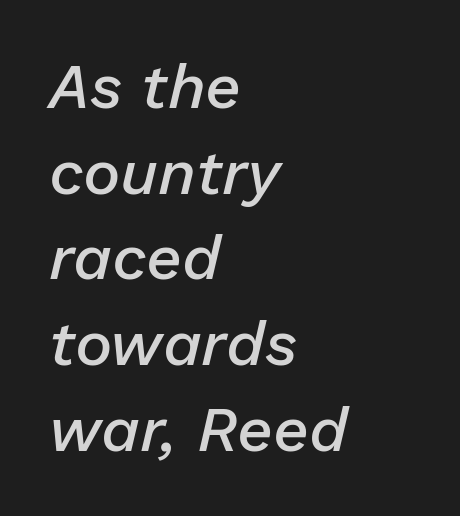
Q: Is the text bold? A: Semi-bold.
Q: Is the text italic (slanted)? A: Yes, it leans right by about 13 degrees.
Q: Is the text underlined? A: No.
Q: How is the paragraph aligned? A: Left-aligned.
Q: Is the spacing between letters normal or unusually wide? A: Normal.
Q: Is the spacing between lines tight, normal or loose? A: Normal.
Q: Width (condensed, normal, or wide)? A: Normal.
Q: Stroke contrast? A: Low.
Q: x-height? A: Medium.
Q: Monospaced? A: No.
